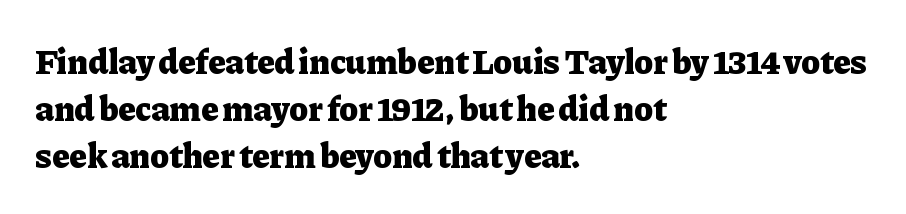
In terms of weight, the rendering is a true, heavy bold. Here the designer chose a conventional face with non-uniform glyph widths. The tracking reads as untouched default to a designer's eye. In terms of posture, this sample is upright. The letters carry serifs — small finishing strokes at the ends of their stems.
